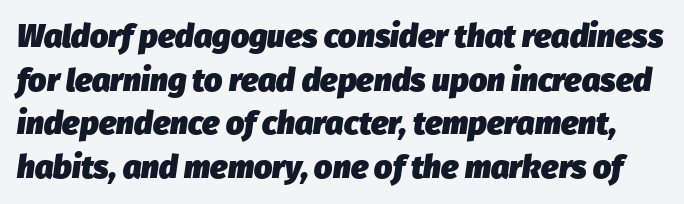
Q: Is the text bold? A: Yes.
Q: Is the text italic (slanted)? A: Yes, it leans right by about 8 degrees.
Q: Is the text underlined? A: No.
Q: Is the spacing between letters normal or unusually wide? A: Normal.
Q: Is the spacing between lines tight, normal or loose? A: Normal.
Q: Width (condensed, normal, or wide)? A: Normal.
Q: Stroke contrast? A: Low.
Q: x-height? A: Medium.
Q: Monospaced? A: No.
